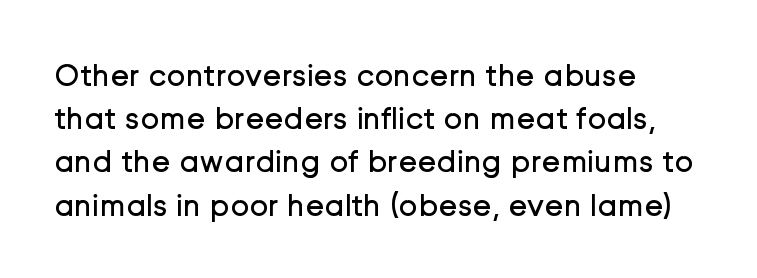
Q: Is the text bold? A: No.
Q: Is the text italic (slanted)? A: No, it is upright.
Q: Is the typeface a serif or a sans-serif typeface? A: Sans-serif.
Q: Is the text underlined? A: No.
Q: How is the paragraph aligned? A: Left-aligned.
Q: Is the spacing between letters normal or unusually wide? A: Normal.
Q: Is the spacing between lines tight, normal or loose? A: Normal.
Q: Width (condensed, normal, or wide)? A: Normal.
Q: Stroke contrast? A: Low.
Q: x-height? A: Medium.
Q: Monospaced? A: No.
